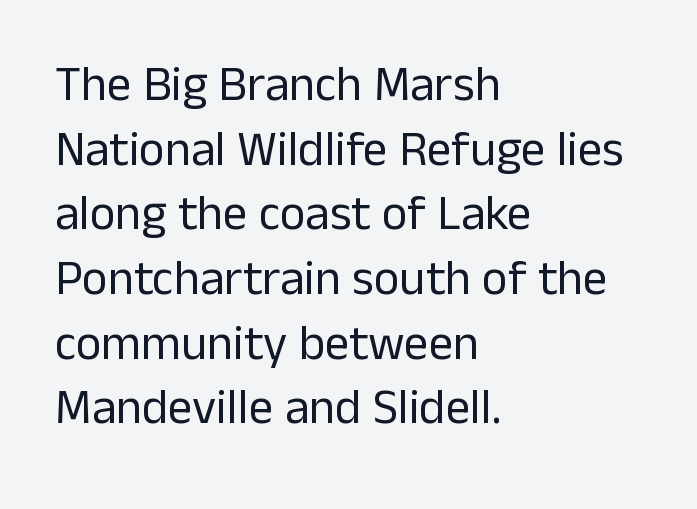
Q: Is the text bold? A: No.
Q: Is the text italic (slanted)? A: No, it is upright.
Q: Is the typeface a serif or a sans-serif typeface? A: Sans-serif.
Q: Is the text underlined? A: No.
Q: How is the paragraph aligned? A: Left-aligned.
Q: Is the spacing between letters normal or unusually wide? A: Normal.
Q: Is the spacing between lines tight, normal or loose? A: Normal.
Q: Width (condensed, normal, or wide)? A: Normal.
Q: Stroke contrast? A: Low.
Q: x-height? A: Medium.
Q: Monospaced? A: No.
